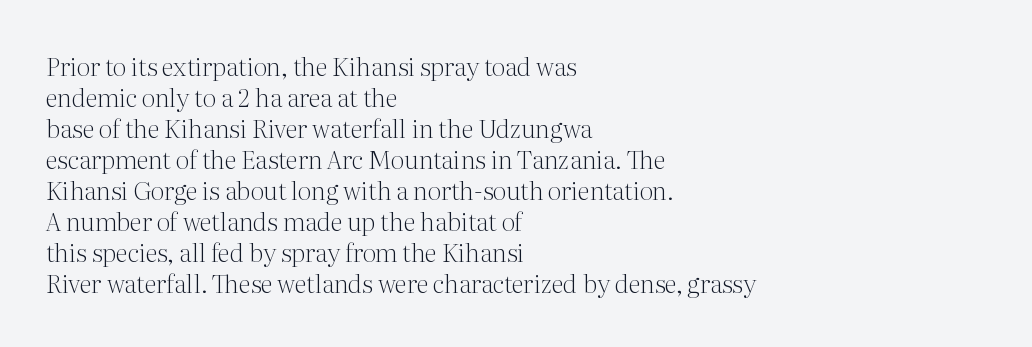
A light-to-regular cut is what we see here. Clear beneath every line of the passage. Vertical strokes here are truly vertical. The passage shown has conventional tracking throughout. Leftover space on each line is placed entirely after the last word.
